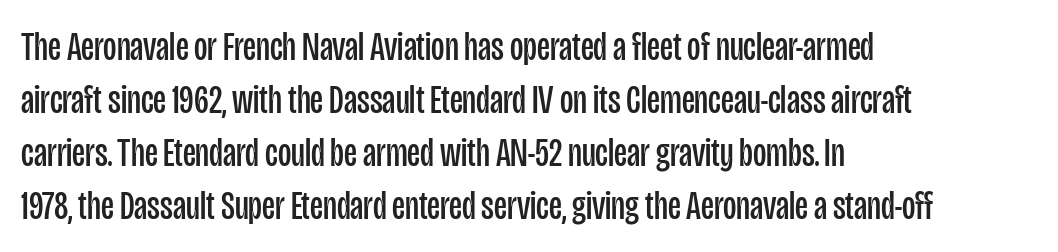
In terms of leading, this rendering sits right in the middle. Varying glyph widths throughout — classic text-font behaviour. Unlike a traditional serif, this face leaves its strokes unadorned. Glyph-to-glyph distance matches everyday printed text. The cut favours lightness, reaching ordinary text weight at its darkest.
